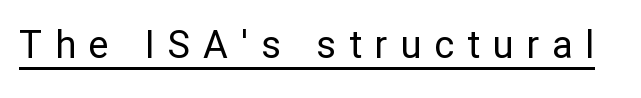
The image shows 38 px regular-weight sans-serif type, upright; set unusually wide letter spacing (+0.34 em), underlined; low stroke contrast and a medium x-height.
